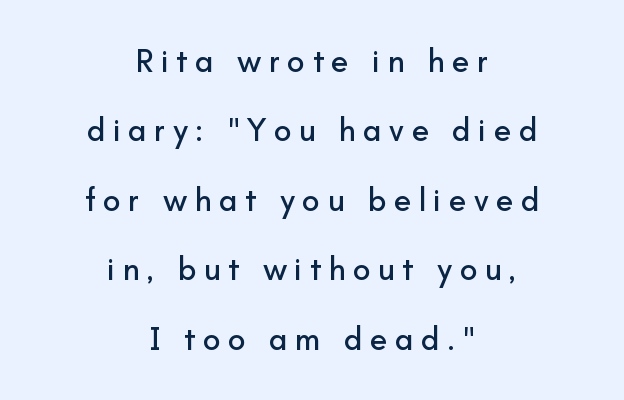
{"serif": "no", "italic": "no", "width": "normal", "stroke_contrast": "low", "x_height": "small", "monospaced": "no", "underline": "no", "align": "center", "line_spacing": "loose", "line_spacing_ratio": 2.17, "letter_spacing": "wide", "letter_spacing_em": 0.23, "glyph_px": 32}
